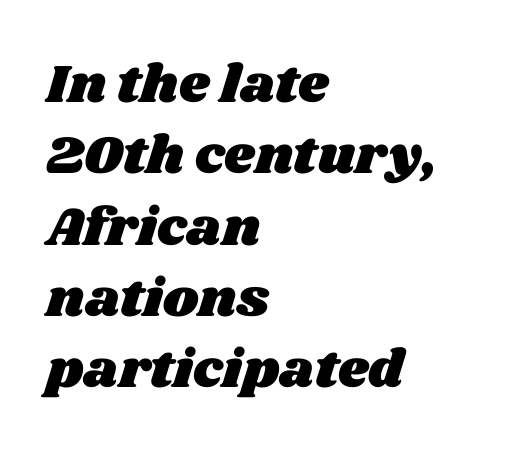
Evenly set lines give the paragraph a standard silhouette. This sample is left-justified, so line endings fall wherever the words run out. Descenders are the only things crossing below the line. Look at the tracking — it's just the regular setting, nothing added. Proportional: the letters do not fall into vertical columns.
